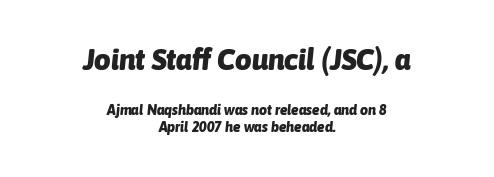
The image shows 29 px heavy type, italic (leaning right); set centered, line spacing 1.22x, normal letter spacing, not underlined; the first (top) block is 2.07x larger; low stroke contrast and a medium x-height.
